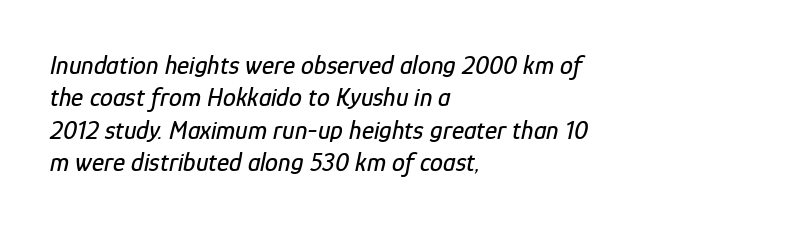
This rendering leaves character spacing at its baseline value. A typesetter would mark this as italic. The setting favours the left margin, as ordinary paragraphs usually do. A bare baseline throughout the passage.
